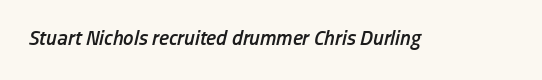
Q: Is the text bold? A: Semi-bold.
Q: Is the text italic (slanted)? A: Yes, it leans right by about 13 degrees.
Q: Is the text underlined? A: No.
Q: Is the spacing between letters normal or unusually wide? A: Normal.
